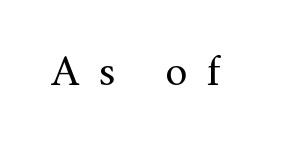
{"serif": "yes", "italic": "no", "bold": "no", "weight": "regular", "width": "normal", "stroke_contrast": "medium", "x_height": "small", "monospaced": "no", "underline": "no", "letter_spacing": "wide", "letter_spacing_em": 0.45, "glyph_px": 44}
